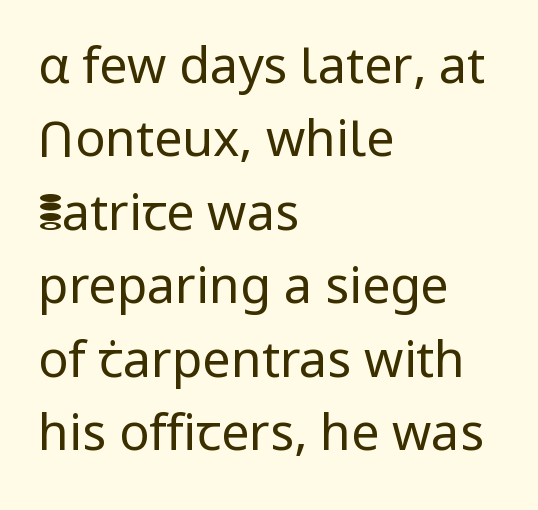
Q: Is the text bold? A: No.
Q: Is the text italic (slanted)? A: No, it is upright.
Q: Is the typeface a serif or a sans-serif typeface? A: Sans-serif.
Q: Is the text underlined? A: No.
Q: How is the paragraph aligned? A: Left-aligned.
Q: Is the spacing between letters normal or unusually wide? A: Normal.
Q: Is the spacing between lines tight, normal or loose? A: Normal.
Q: Width (condensed, normal, or wide)? A: Normal.
Q: Stroke contrast? A: Low.
Q: x-height? A: Medium.
Q: Monospaced? A: No.
